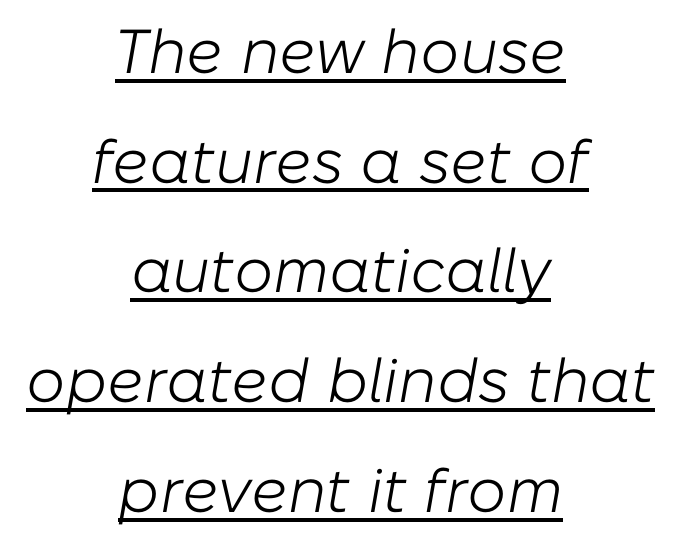
Q: Is the text bold? A: No.
Q: Is the text italic (slanted)? A: Yes, it leans right by about 10 degrees.
Q: Is the text underlined? A: Yes.
Q: How is the paragraph aligned? A: Centered.
Q: Is the spacing between letters normal or unusually wide? A: Normal.
Q: Width (condensed, normal, or wide)? A: Normal.
Q: Stroke contrast? A: Low.
Q: x-height? A: Medium.
Q: Monospaced? A: No.
